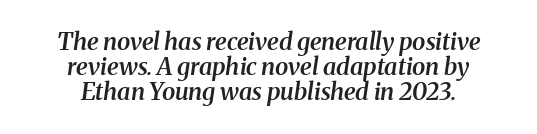
Layout note: lines centered. The type is set solid horizontally, with unmodified tracking. In terms of leading, this rendering errs on the cramped side. Compared with ordinary roman type, these characters are visibly tilted.
